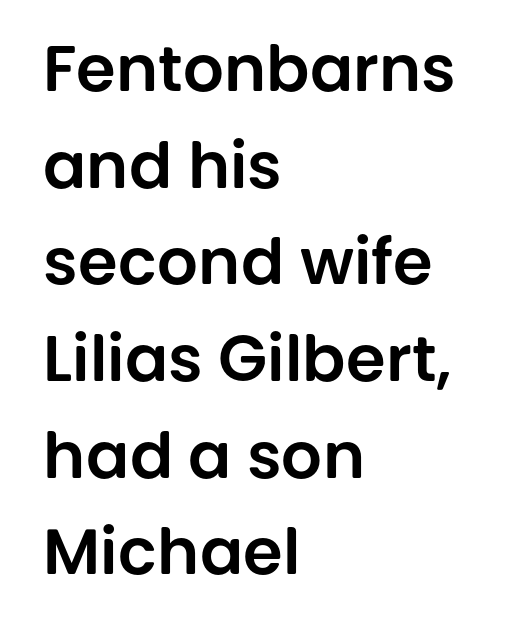
Do the characters align in a grid? No, the font is proportional. The string is rendered with underlining switched off. How would I describe the line gaps? Plain and ordinary. How are the letters spaced? Ordinarily, with no added tracking.
